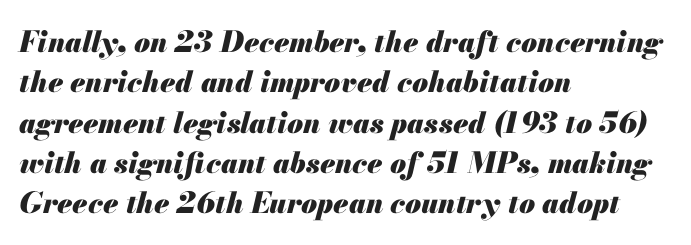
Nobody touched the tracking dial on this one. The string is rendered with underlining switched off. Emphasis by weight is at full strength: bold. Looking at the ascenders, they clearly lean. Is there much room between lines? A standard amount, neither cramped nor airy. Casual observation: everything's shoved over to the left.
